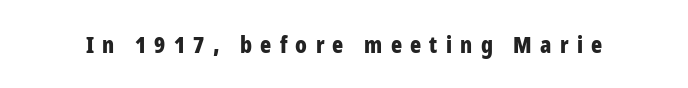
The lettering stays uniformly vertical, giving the passage a roman look. You could only call the tracking loose — the letters float apart. Unmarked baselines from the first word to the last. Plenty of ink on the page — the face is bold.
